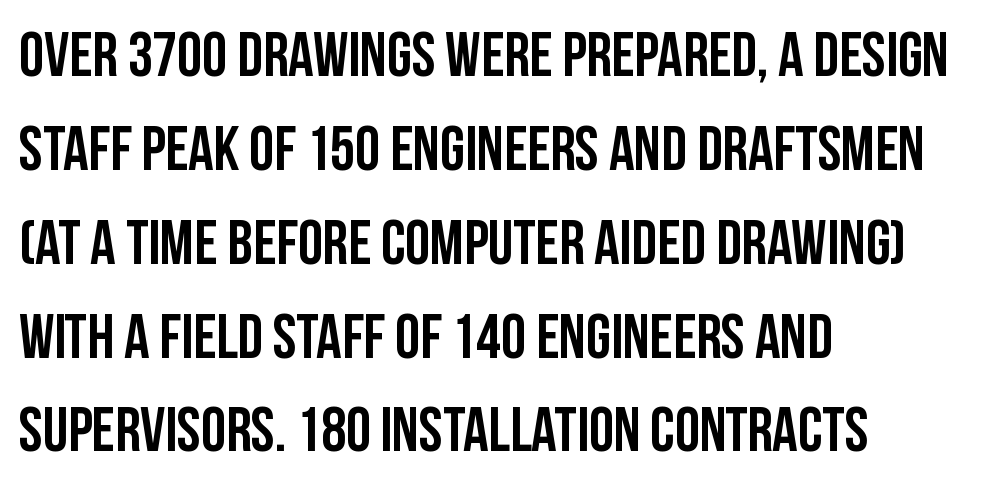
{"serif": "no", "italic": "no", "bold": "yes", "weight": "semibold", "width": "condensed", "stroke_contrast": "low", "x_height": "large", "monospaced": "no", "underline": "no", "align": "left", "line_spacing": "normal", "line_spacing_ratio": 1.49, "letter_spacing": "normal", "letter_spacing_em": 0.0, "glyph_px": 63}
